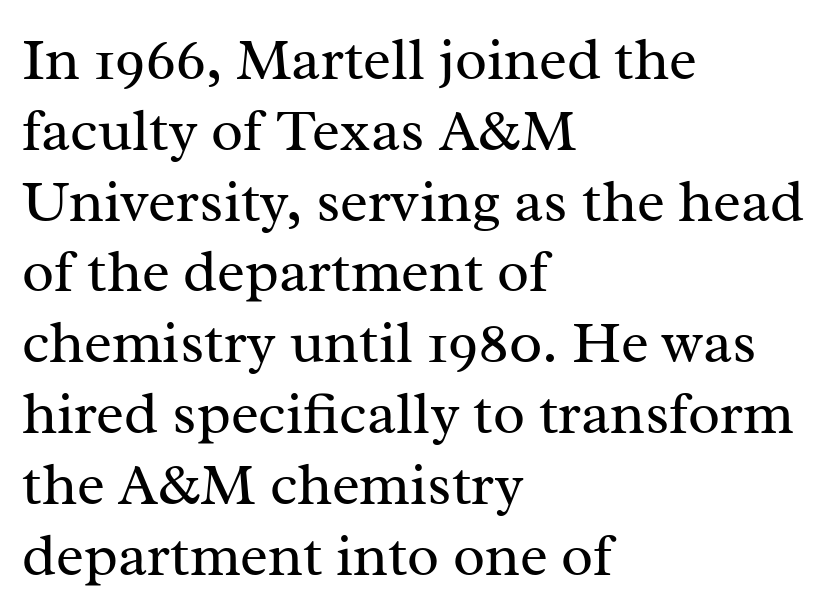
The image shows 59 px regular-weight serif type, upright; set left-aligned, line spacing 1.2x, normal letter spacing, not underlined; medium stroke contrast and a medium x-height.
